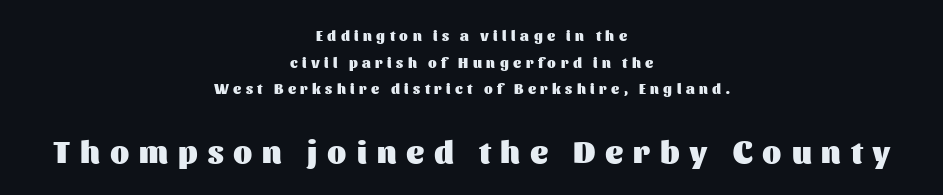
Weight check: bold — yes, fully. You could not count columns in this text — the font is proportionally spaced. The specimen reads as upright at a glance. These lines stand farther apart than default settings would place them.
